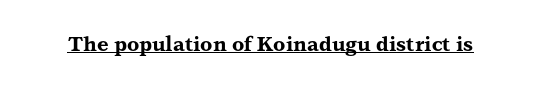
Q: Is the text bold? A: Yes.
Q: Is the text italic (slanted)? A: No, it is upright.
Q: Is the text underlined? A: Yes.
Q: Is the spacing between letters normal or unusually wide? A: Normal.
